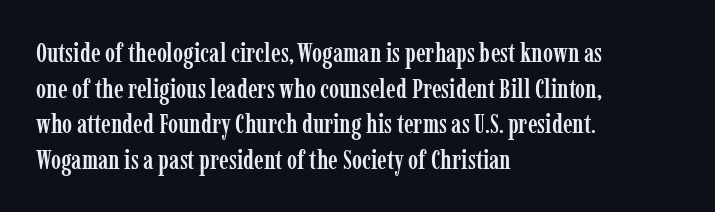
Line spacing here is normal. In terms of posture, this sample is upright. A bare baseline throughout the passage. Does the copy run flush right? No — it runs flush left. You could call the tracking neutral — neither tight nor loose.
